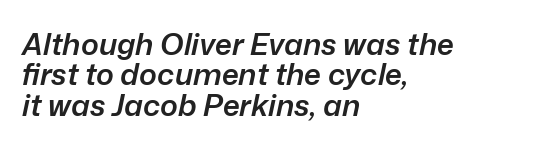
{"italic": "yes", "lean": "right", "slant_degrees": 12, "bold": "semi", "weight": "semibold", "width": "normal", "stroke_contrast": "low", "x_height": "medium", "monospaced": "no", "underline": "no", "align": "left", "line_spacing": "tight", "line_spacing_ratio": 1.01, "letter_spacing": "normal", "letter_spacing_em": 0.0, "glyph_px": 30}
